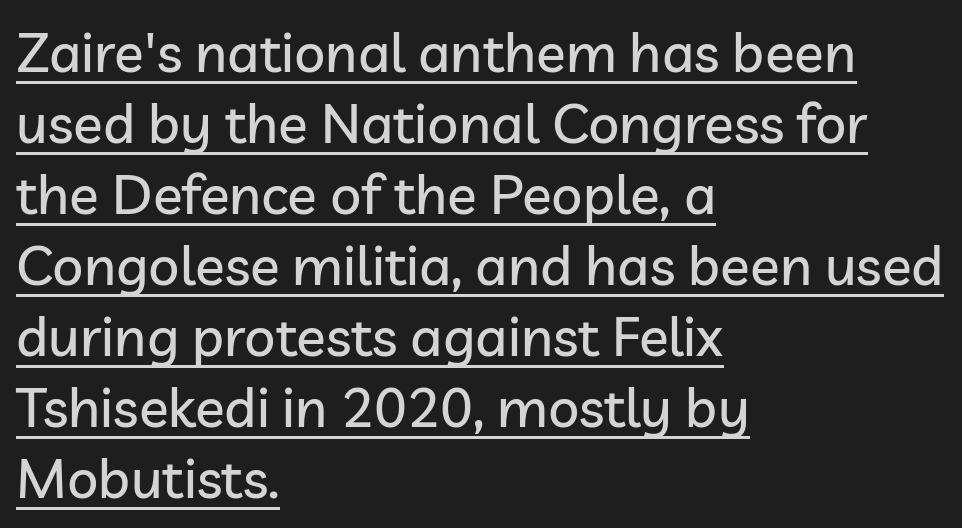
Students, observe the line beneath the letters — that is underlining. This sample keeps an unexceptional amount of space between lines. This sample is left-justified, so line endings fall wherever the words run out. The font's upright variant was chosen for this text. Short note: letters normally spaced.
